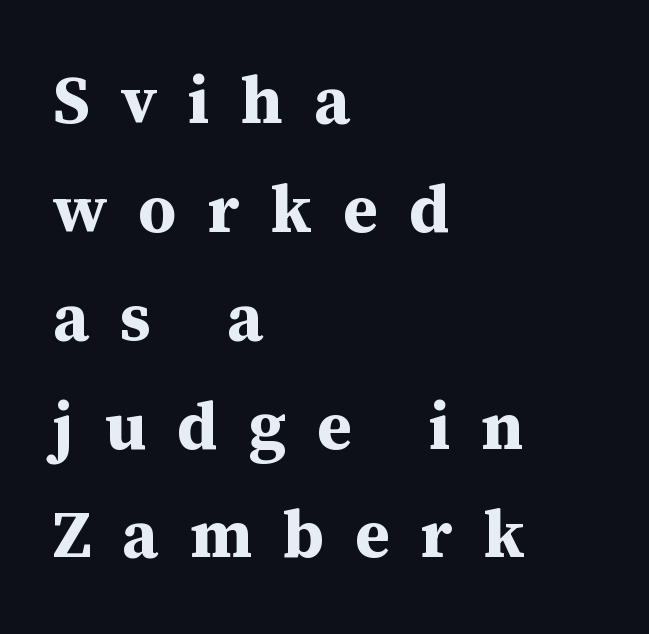
Q: Is the text bold? A: Yes.
Q: Is the text italic (slanted)? A: No, it is upright.
Q: Is the typeface a serif or a sans-serif typeface? A: Serif.
Q: Is the text underlined? A: No.
Q: How is the paragraph aligned? A: Left-aligned.
Q: Is the spacing between letters normal or unusually wide? A: Unusually wide.
Q: Is the spacing between lines tight, normal or loose? A: Normal.
Q: Width (condensed, normal, or wide)? A: Normal.
Q: Stroke contrast? A: Medium.
Q: x-height? A: Medium.
Q: Monospaced? A: No.
